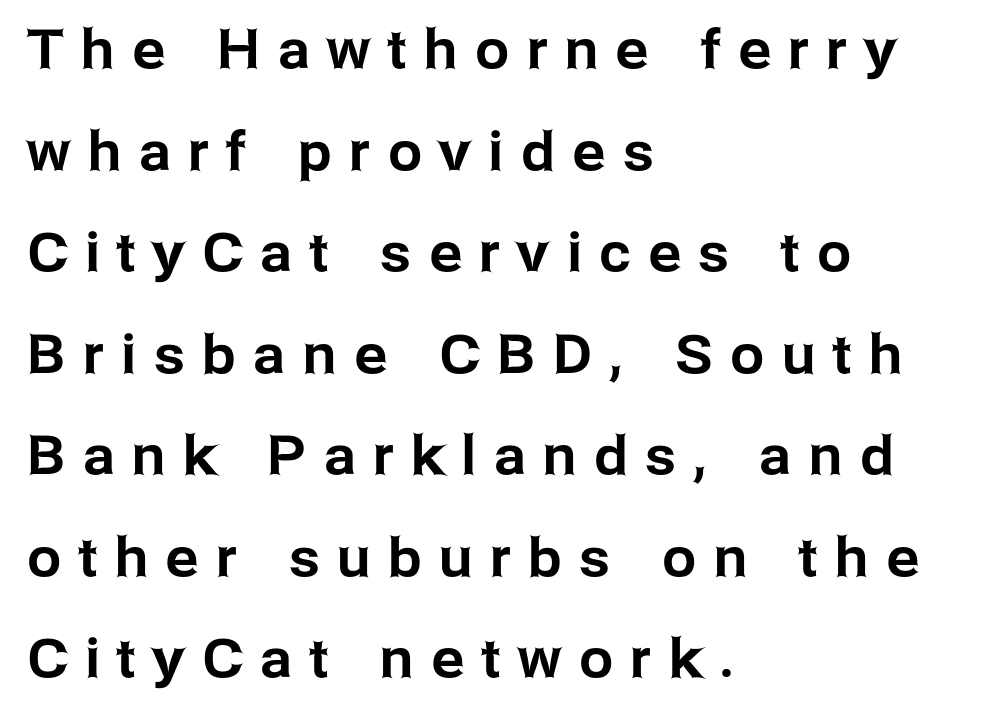
The image shows 54 px sans-serif type, upright; set left-aligned, line spacing 1.88x, unusually wide letter spacing (+0.33 em), not underlined; low stroke contrast and a medium x-height.
